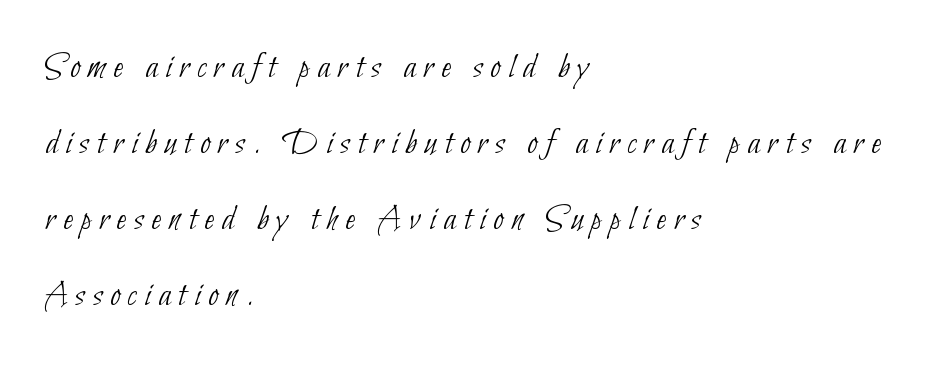
The image shows 37 px thin, condensed sans-serif type; set left-aligned, loose line spacing (2.05x), unusually wide letter spacing (+0.21 em), not underlined; low stroke contrast and a small x-height.
